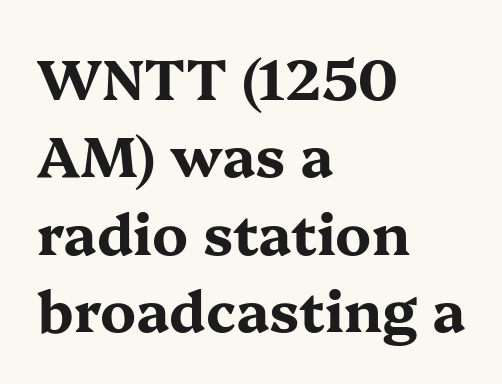
The image shows 56 px bold, wide serif type, upright; set left-aligned, normal line spacing (1.38x), normal letter spacing, not underlined; medium stroke contrast and a medium x-height.
